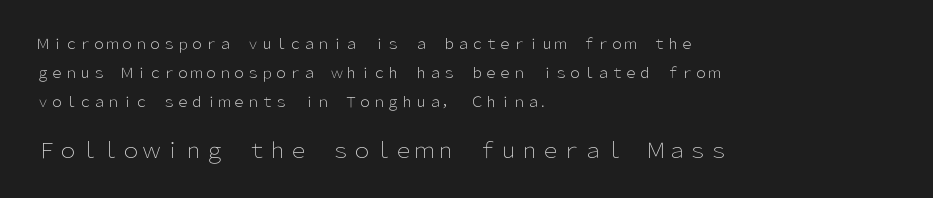
Q: Is the text bold? A: No.
Q: Is the text italic (slanted)? A: No, it is upright.
Q: Is the text underlined? A: No.
Q: How is the paragraph aligned? A: Left-aligned.
Q: Is the spacing between letters normal or unusually wide? A: Normal.
Q: Is the spacing between lines tight, normal or loose? A: Loose.
Q: Which block of text is set in a larger size, the first (top) or the second (bottom)? A: The second (bottom) one.
